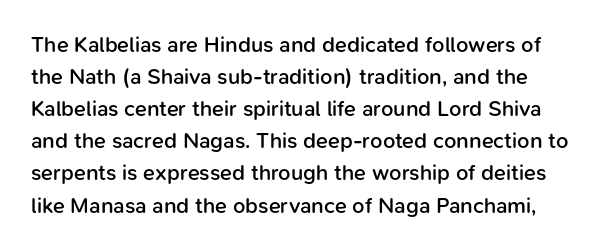
{"italic": "no", "bold": "semi", "underline": "no", "align": "left", "line_spacing": "normal", "line_spacing_ratio": 1.46, "letter_spacing": "normal", "letter_spacing_em": 0.0, "glyph_px": 22}
